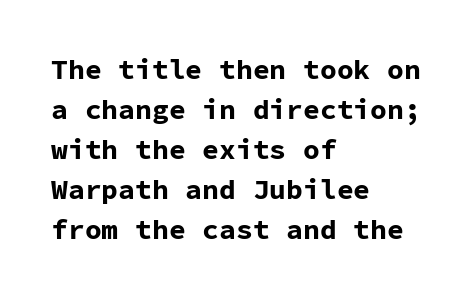
Q: Is the text bold? A: Yes.
Q: Is the text italic (slanted)? A: No, it is upright.
Q: Is the typeface a serif or a sans-serif typeface? A: Sans-serif.
Q: Is the text underlined? A: No.
Q: How is the paragraph aligned? A: Left-aligned.
Q: Is the spacing between letters normal or unusually wide? A: Normal.
Q: Is the spacing between lines tight, normal or loose? A: Normal.
Q: Width (condensed, normal, or wide)? A: Normal.
Q: Stroke contrast? A: Low.
Q: x-height? A: Medium.
Q: Monospaced? A: Yes.
